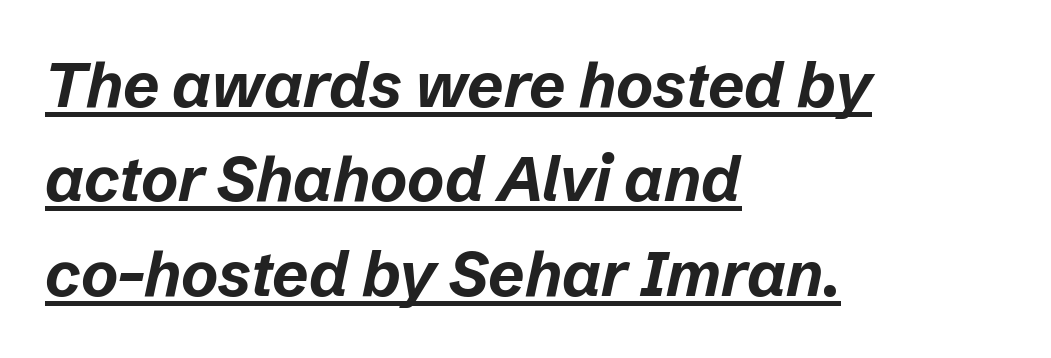
Weight check: bold — yes, fully. A typesetter would call this zero additional tracking. Teacher's note: observe the even left margin — that is flush-left alignment. The specimen includes a rule beneath the text block's lines. This is oblique type, the kind used for emphasis or titles.
